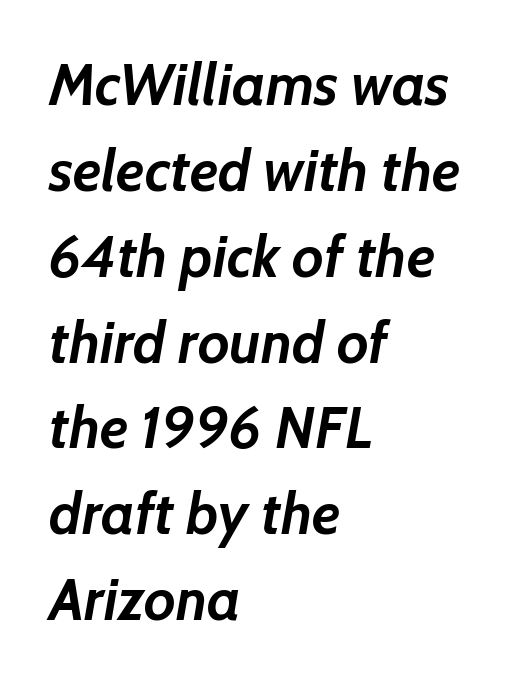
The image shows 58 px semibold type, italic (leaning right); set left-aligned, normal line spacing (1.48x), normal letter spacing, not underlined; low stroke contrast and a medium x-height.
